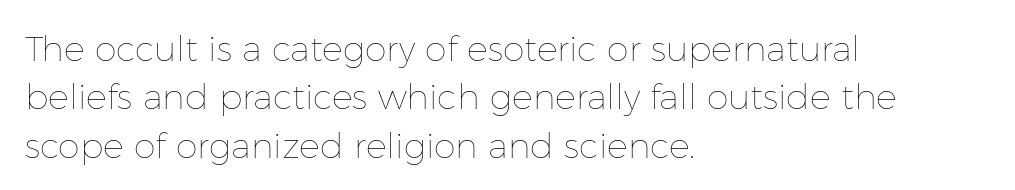
Ink coverage per letter is moderate at most. Character widths vary here, with narrow letters taking less room than wide ones. Check the space under the baseline: it is left empty. The space between consecutive lines is moderate. Posture: straight, roman, zero tilt.
